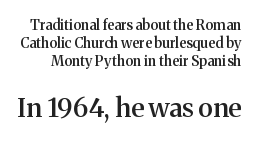
{"italic": "no", "bold": "semi", "underline": "no", "line_spacing": "normal", "line_spacing_ratio": 1.3, "letter_spacing": "normal", "letter_spacing_em": 0.0, "larger_block": "second", "size_ratio": 1.86, "glyph_px": 26}
